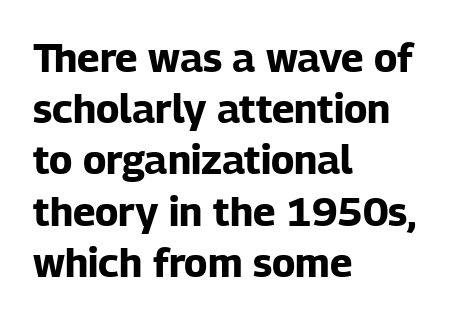
{"serif": "no", "italic": "no", "bold": "yes", "weight": "bold", "width": "normal", "stroke_contrast": "low", "x_height": "medium", "monospaced": "no", "underline": "no", "align": "left", "line_spacing": "normal", "line_spacing_ratio": 1.28, "letter_spacing": "normal", "letter_spacing_em": 0.0, "glyph_px": 40}
